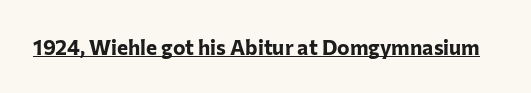
{"italic": "no", "bold": "yes", "underline": "yes", "letter_spacing": "normal", "letter_spacing_em": 0.0, "glyph_px": 21}
